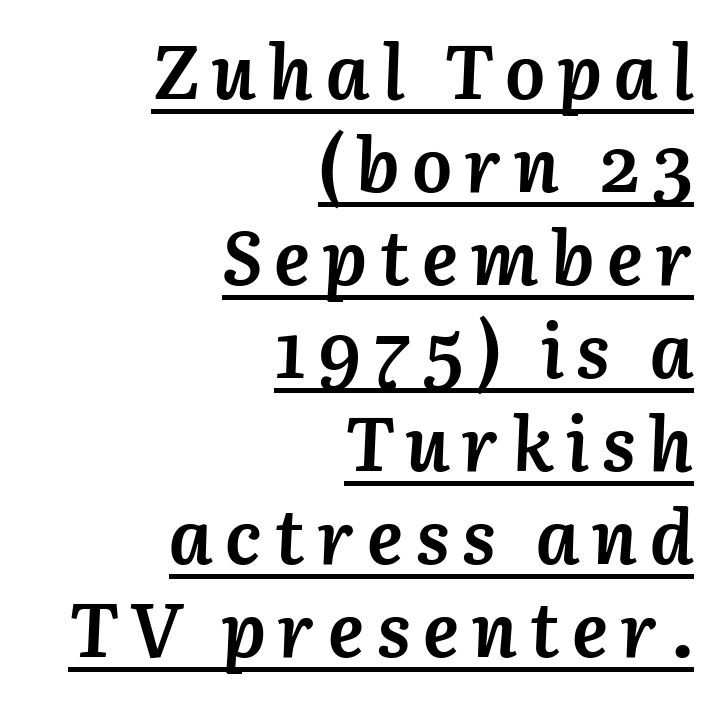
Q: Is the text bold? A: Yes.
Q: Is the text italic (slanted)? A: Yes, it leans right by about 3 degrees.
Q: Is the text underlined? A: Yes.
Q: How is the paragraph aligned? A: Right-aligned.
Q: Width (condensed, normal, or wide)? A: Normal.
Q: Stroke contrast? A: Medium.
Q: x-height? A: Medium.
Q: Monospaced? A: No.
